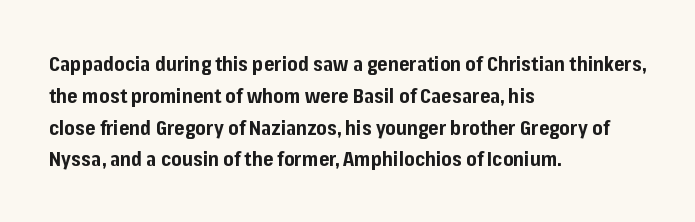
Q: Is the text bold? A: Yes.
Q: Is the text italic (slanted)? A: No, it is upright.
Q: Is the text underlined? A: No.
Q: How is the paragraph aligned? A: Left-aligned.
Q: Is the spacing between letters normal or unusually wide? A: Normal.
Q: Is the spacing between lines tight, normal or loose? A: Normal.
